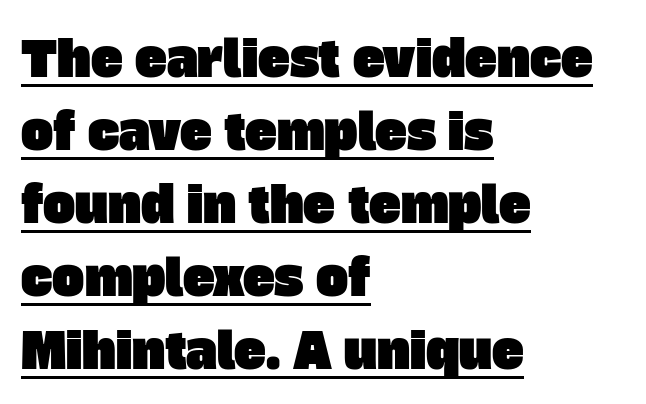
The block of text has a typical density, with ordinary space between rows. The type is set solid horizontally, with unmodified tracking. Notice how the passage keeps a crisp vertical edge on the left only. Each letter's strokes conclude bluntly, with no projecting serifs. Has an underline been added? It has.
